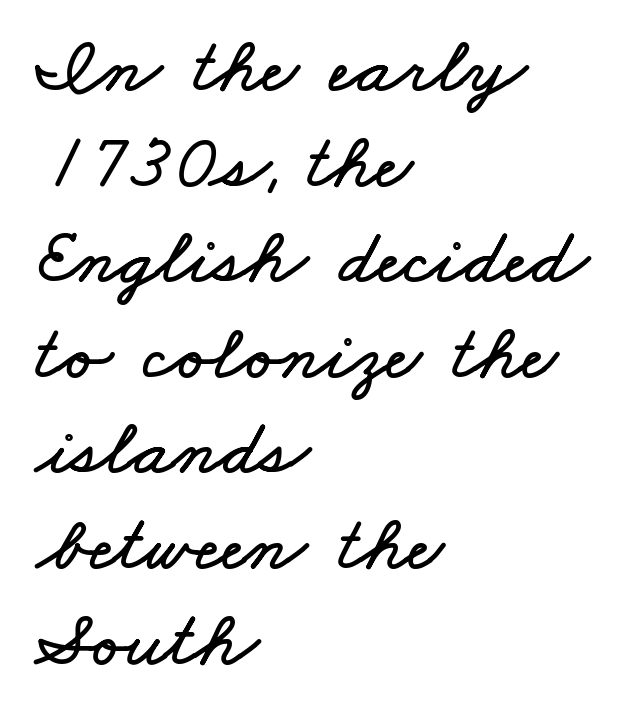
Q: Is the text underlined? A: No.
Q: How is the paragraph aligned? A: Left-aligned.
Q: Is the spacing between letters normal or unusually wide? A: Normal.
Q: Width (condensed, normal, or wide)? A: Wide.
Q: Stroke contrast? A: Low.
Q: x-height? A: Small.
Q: Monospaced? A: No.
